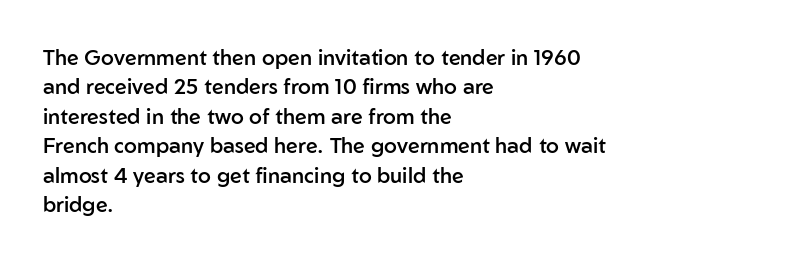
The space between consecutive lines is moderate. Its strokes are somewhat broadened, the hallmark of semibold type. Tracking value appears to be zero — textbook default spacing. These lines are set flush left with a ragged right edge. Underlining? Definitely not there. If you drew a line through each stem, it would be perfectly vertical.
